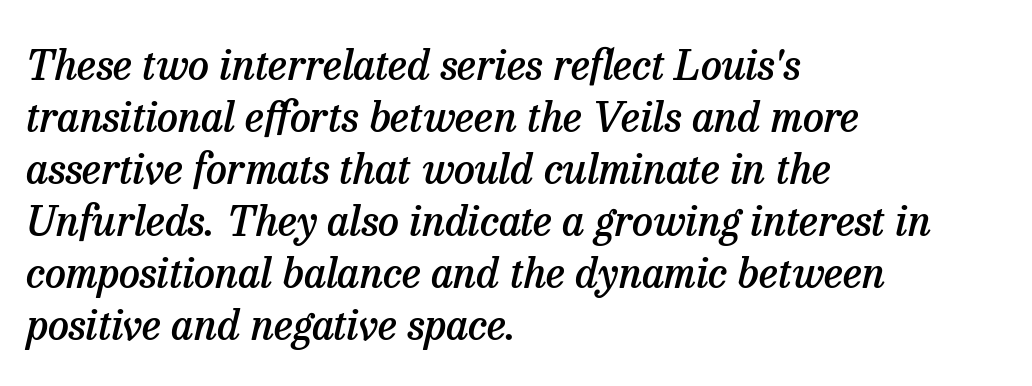
{"serif": "yes", "italic": "yes", "lean": "right", "slant_degrees": 13, "bold": "semi", "weight": "semibold", "width": "normal", "stroke_contrast": "low", "x_height": "medium", "monospaced": "no", "underline": "no", "align": "left", "line_spacing_ratio": 1.24, "letter_spacing": "normal", "letter_spacing_em": 0.0, "glyph_px": 42}
